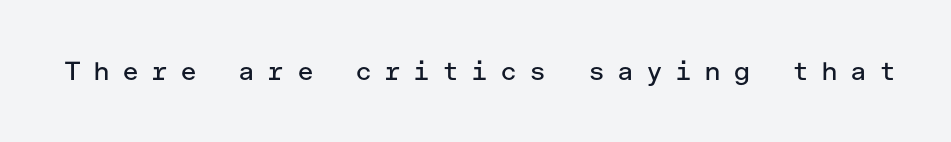
Q: Is the text bold? A: No.
Q: Is the text italic (slanted)? A: No, it is upright.
Q: Is the text underlined? A: No.
Q: Is the spacing between letters normal or unusually wide? A: Unusually wide.
